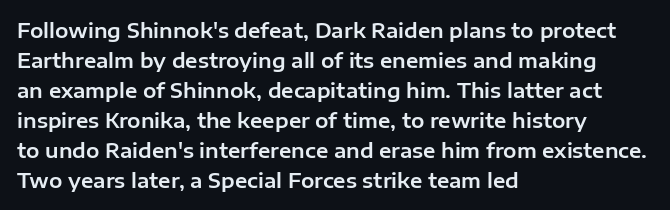
The passage shown has conventional tracking throughout. Is there much room between lines? A standard amount, neither cramped nor airy. This is the regular roman posture of the typeface. Plain, unruled lines of type. Typeset ragged right — the left edge is the straight one.
